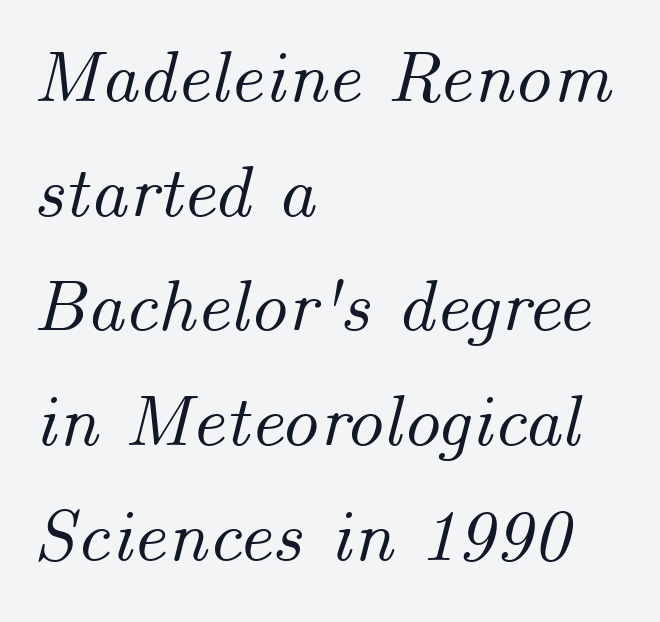
{"italic": "yes", "lean": "right", "slant_degrees": 14, "width": "normal", "stroke_contrast": "medium", "x_height": "small", "monospaced": "no", "underline": "no", "align": "left", "line_spacing": "normal", "line_spacing_ratio": 1.55, "letter_spacing": "normal", "letter_spacing_em": 0.0, "glyph_px": 74}
